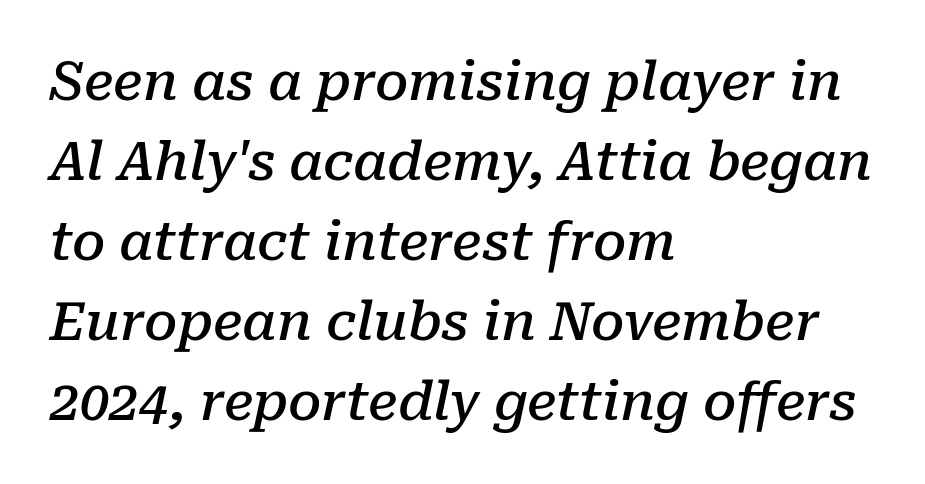
Q: Is the text bold? A: Semi-bold.
Q: Is the text italic (slanted)? A: Yes, it leans right by about 10 degrees.
Q: Is the typeface a serif or a sans-serif typeface? A: Serif.
Q: Is the text underlined? A: No.
Q: How is the paragraph aligned? A: Left-aligned.
Q: Is the spacing between letters normal or unusually wide? A: Normal.
Q: Is the spacing between lines tight, normal or loose? A: Normal.
Q: Width (condensed, normal, or wide)? A: Normal.
Q: Stroke contrast? A: Low.
Q: x-height? A: Medium.
Q: Monospaced? A: No.
